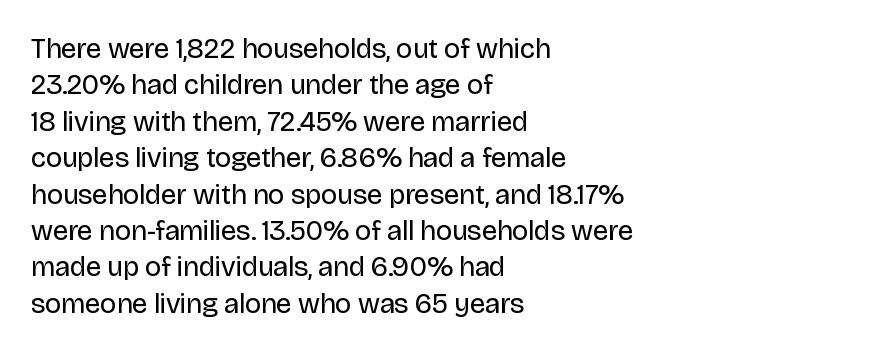
Here the designer chose a conventional face with non-uniform glyph widths. The face used here is a sans, in the tradition of grotesques and geometrics. The rendering uses a moderate line-height, typical for paragraphs. This sample uses plain, unmodified letter spacing. Clear beneath every line of the passage.
